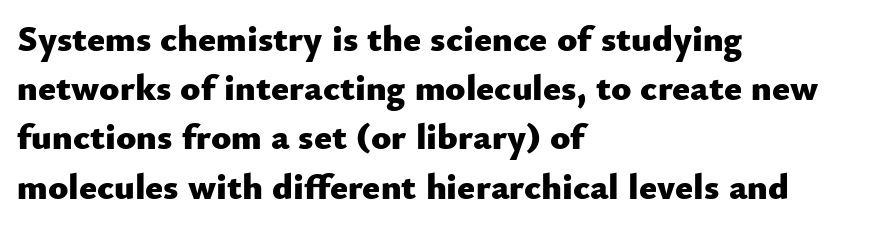
{"serif": "no", "italic": "no", "bold": "yes", "weight": "heavy", "width": "normal", "stroke_contrast": "low", "x_height": "small", "monospaced": "no", "underline": "no", "align": "left", "line_spacing": "normal", "line_spacing_ratio": 1.33, "letter_spacing": "normal", "letter_spacing_em": 0.0, "glyph_px": 37}
